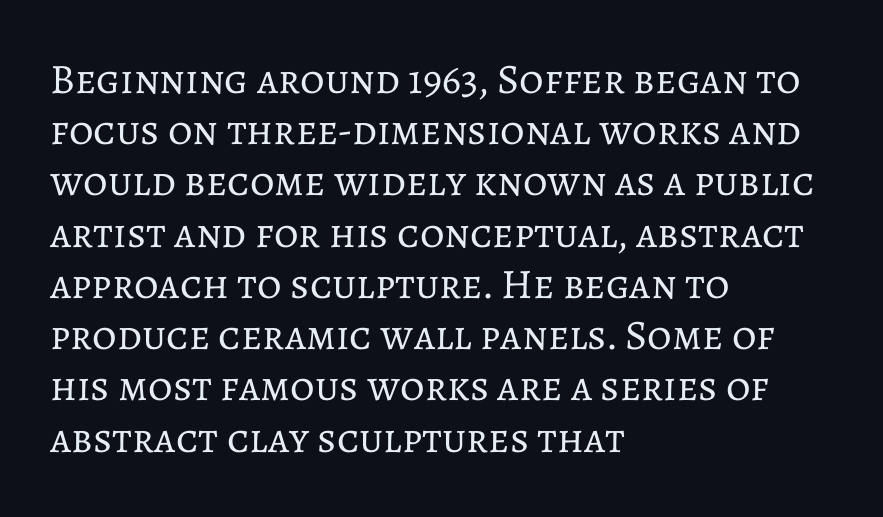
The image shows 42 px regular-weight type, upright; set left-aligned, line spacing 1.22x, normal letter spacing, not underlined; low stroke contrast and a medium x-height.
